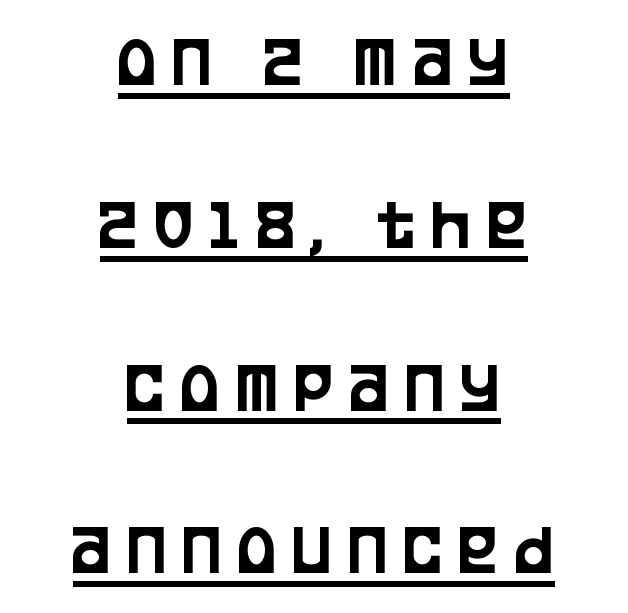
The image shows 74 px condensed sans-serif type, upright; set centered, loose line spacing (2.2x), unusually wide letter spacing (+0.22 em), underlined; low stroke contrast and a large x-height.
